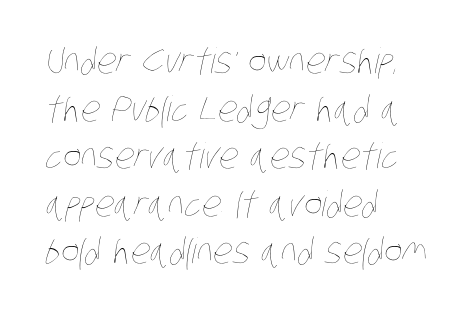
Q: Is the text bold? A: No.
Q: Is the text underlined? A: No.
Q: How is the paragraph aligned? A: Left-aligned.
Q: Is the spacing between letters normal or unusually wide? A: Normal.
Q: Is the spacing between lines tight, normal or loose? A: Normal.
Q: Width (condensed, normal, or wide)? A: Condensed.
Q: Stroke contrast? A: Low.
Q: x-height? A: Large.
Q: Monospaced? A: No.
